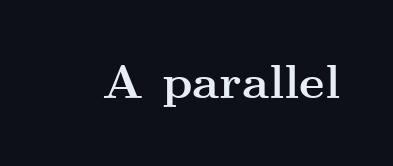
Q: Is the text bold? A: Yes.
Q: Is the text italic (slanted)? A: No, it is upright.
Q: Is the typeface a serif or a sans-serif typeface? A: Serif.
Q: Is the text underlined? A: No.
Q: Is the spacing between letters normal or unusually wide? A: Normal.
Q: Width (condensed, normal, or wide)? A: Wide.
Q: Stroke contrast? A: Medium.
Q: x-height? A: Small.
Q: Monospaced? A: No.
